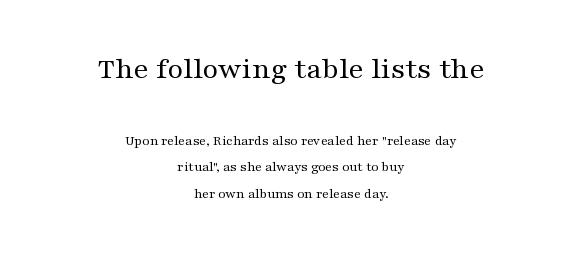
Q: Is the text bold? A: No.
Q: Is the text italic (slanted)? A: No, it is upright.
Q: Is the typeface a serif or a sans-serif typeface? A: Serif.
Q: Is the text underlined? A: No.
Q: How is the paragraph aligned? A: Centered.
Q: Is the spacing between letters normal or unusually wide? A: Normal.
Q: Which block of text is set in a larger size, the first (top) or the second (bottom)? A: The first (top) one.
Q: Width (condensed, normal, or wide)? A: Wide.
Q: Stroke contrast? A: Medium.
Q: x-height? A: Medium.
Q: Monospaced? A: No.
